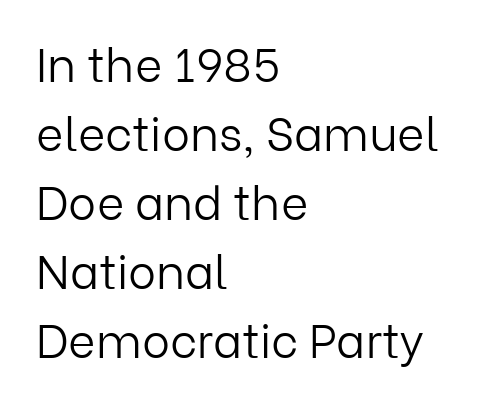
{"serif": "no", "italic": "no", "bold": "no", "weight": "light", "width": "normal", "stroke_contrast": "low", "x_height": "medium", "monospaced": "no", "underline": "no", "align": "left", "line_spacing": "normal", "line_spacing_ratio": 1.47, "letter_spacing": "normal", "letter_spacing_em": 0.0, "glyph_px": 47}
